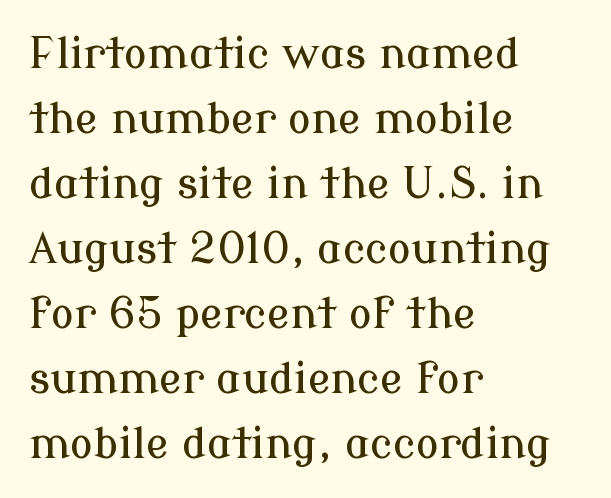
{"serif": "yes", "italic": "no", "width": "normal", "stroke_contrast": "low", "x_height": "medium", "monospaced": "no", "underline": "no", "align": "left", "line_spacing": "normal", "line_spacing_ratio": 1.51, "letter_spacing": "normal", "letter_spacing_em": 0.0, "glyph_px": 43}
